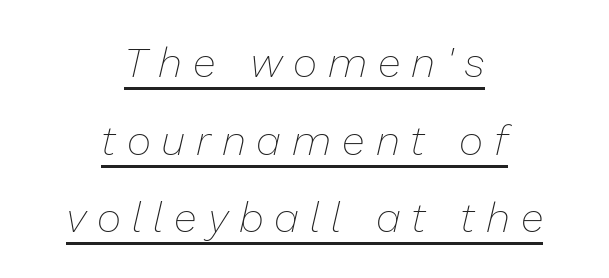
The image shows 42 px thin type, italic (leaning right); set centered, line spacing 1.85x, unusually wide letter spacing (+0.26 em), underlined; low stroke contrast and a medium x-height.
